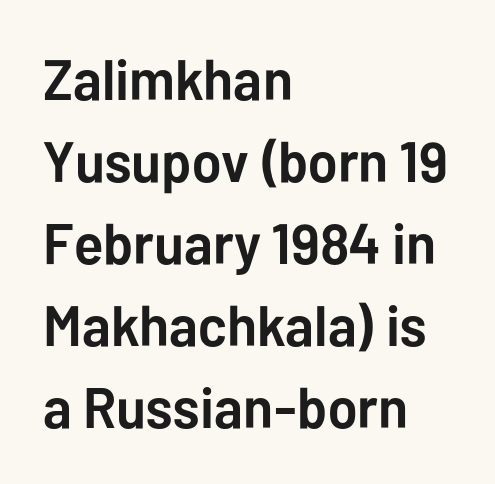
Q: Is the text bold? A: Yes.
Q: Is the text italic (slanted)? A: No, it is upright.
Q: Is the typeface a serif or a sans-serif typeface? A: Sans-serif.
Q: Is the text underlined? A: No.
Q: How is the paragraph aligned? A: Left-aligned.
Q: Is the spacing between letters normal or unusually wide? A: Normal.
Q: Is the spacing between lines tight, normal or loose? A: Normal.
Q: Width (condensed, normal, or wide)? A: Normal.
Q: Stroke contrast? A: Low.
Q: x-height? A: Medium.
Q: Monospaced? A: No.
